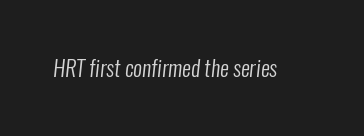
Q: Is the text bold? A: No.
Q: Is the text underlined? A: No.
Q: Is the spacing between letters normal or unusually wide? A: Normal.
